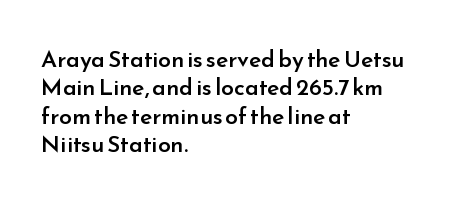
The image shows 23 px text type, upright; set left-aligned, line spacing 1.23x, normal letter spacing, not underlined.
